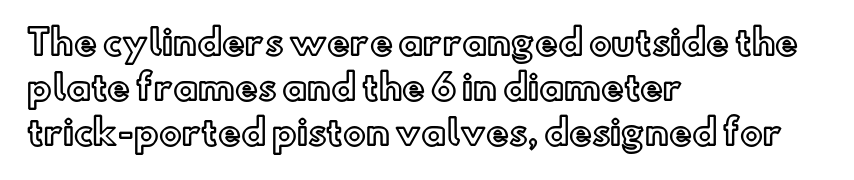
There is no visible air inserted between adjacent glyphs. Looks like regular typesetting: each glyph gets only the width it needs. Alignment: flush left. The foot of each line stays bare and open. Compared with typical paragraphs, the rows here are spaced about the same.
